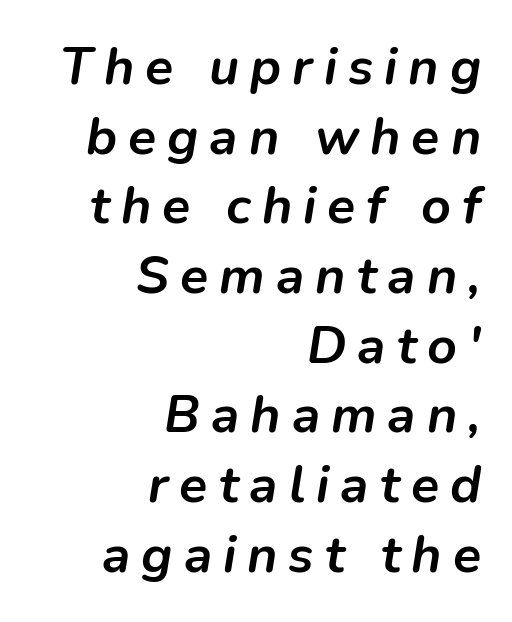
Character widths vary here, with narrow letters taking less room than wide ones. Rows of type keep a routine distance in the vertical direction. Tall strokes in this sample are angled rather than plumb. What stands out about the letter spacing? Its width — letters are far apart.
